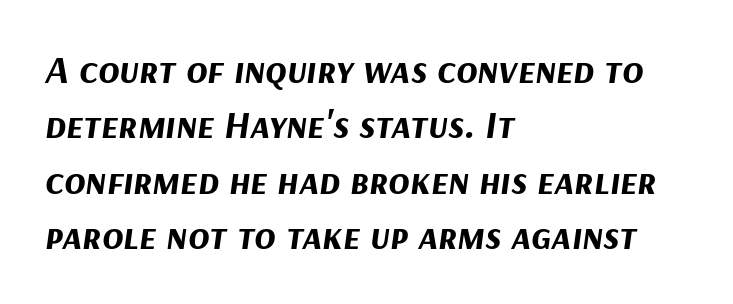
The image shows 39 px bold type, italic (leaning right); set left-aligned, normal line spacing (1.42x), normal letter spacing, not underlined; medium stroke contrast and a medium x-height.
